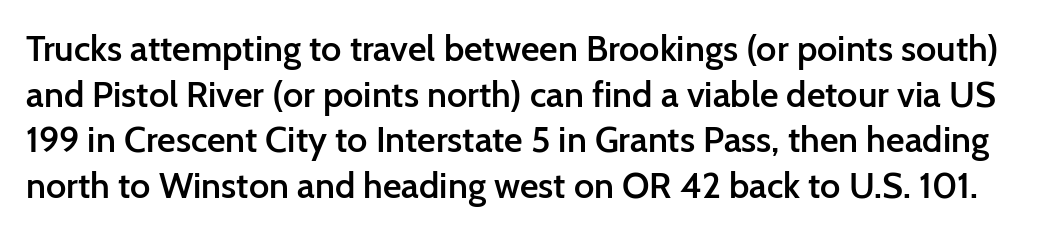
Q: Is the text bold? A: Semi-bold.
Q: Is the text italic (slanted)? A: No, it is upright.
Q: Is the typeface a serif or a sans-serif typeface? A: Sans-serif.
Q: Is the text underlined? A: No.
Q: Is the spacing between letters normal or unusually wide? A: Normal.
Q: Is the spacing between lines tight, normal or loose? A: Normal.
Q: Width (condensed, normal, or wide)? A: Normal.
Q: Stroke contrast? A: Low.
Q: x-height? A: Medium.
Q: Monospaced? A: No.
